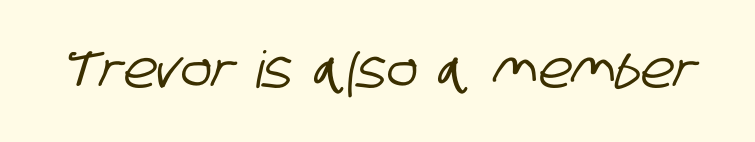
Q: Is the typeface a serif or a sans-serif typeface? A: Sans-serif.
Q: Is the text underlined? A: No.
Q: Is the spacing between letters normal or unusually wide? A: Normal.
Q: Width (condensed, normal, or wide)? A: Condensed.
Q: Stroke contrast? A: Low.
Q: x-height? A: Large.
Q: Monospaced? A: No.
